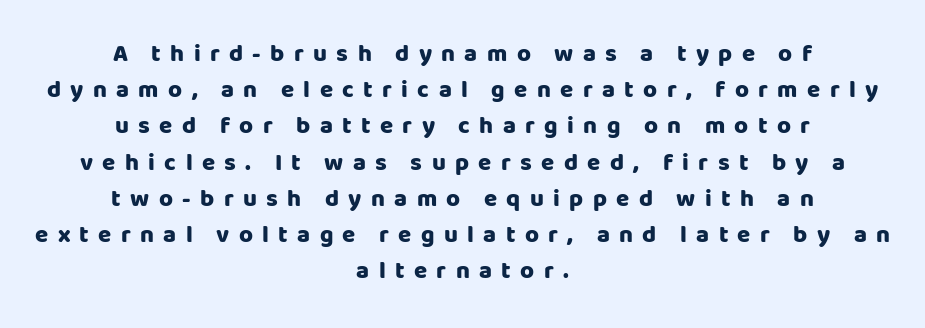
Q: Is the text bold? A: Yes.
Q: Is the text italic (slanted)? A: No, it is upright.
Q: Is the text underlined? A: No.
Q: How is the paragraph aligned? A: Centered.
Q: Is the spacing between letters normal or unusually wide? A: Unusually wide.
Q: Is the spacing between lines tight, normal or loose? A: Normal.
